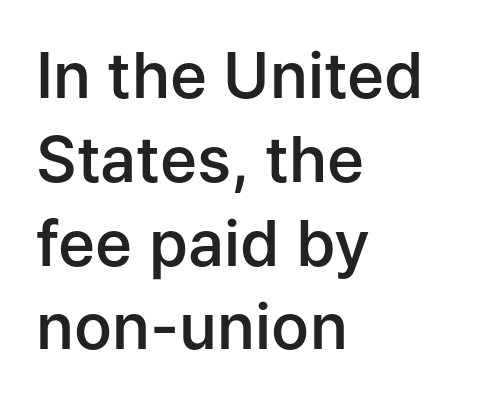
{"serif": "no", "italic": "no", "bold": "semi", "weight": "semibold", "width": "normal", "stroke_contrast": "low", "x_height": "medium", "monospaced": "no", "underline": "no", "align": "left", "line_spacing": "normal", "line_spacing_ratio": 1.33, "letter_spacing": "normal", "letter_spacing_em": 0.0, "glyph_px": 63}
